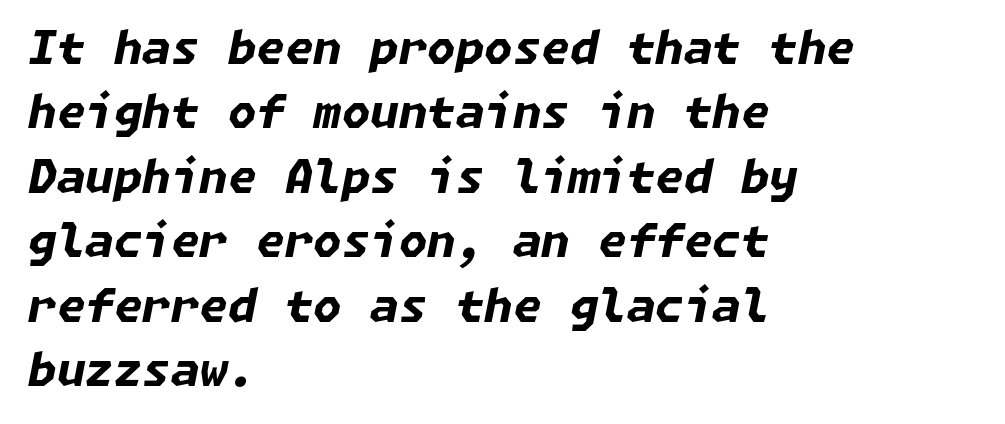
The line texture is even and compact thanks to regular tracking. Glance below the letters and you will spot only blank space. Which margin do the lines hug? The left one — the right edge is uneven. Honestly, the row spacing looks completely unremarkable.
